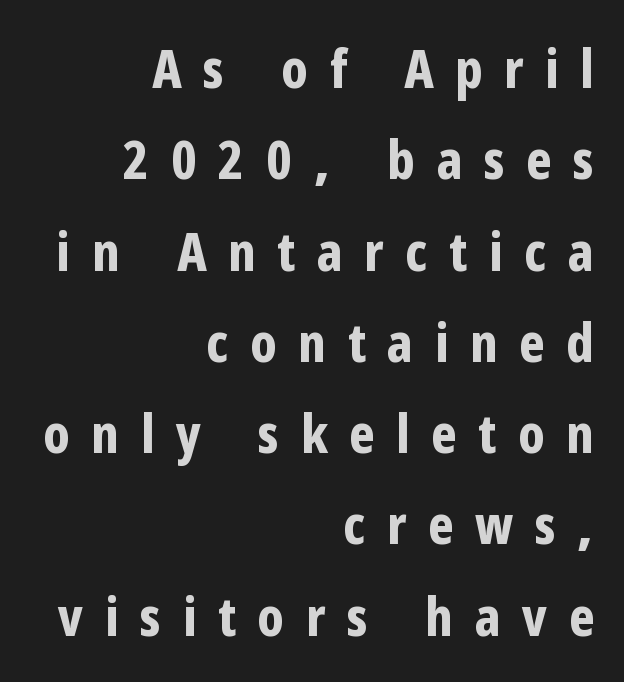
The letters carry no serifs — their stems end cleanly without finishing strokes. Is the block centered? No — it sits flush against the right margin. Evenly set lines give the paragraph a standard silhouette. Notice how the stems are strictly vertical — no italics here. A bare baseline throughout the passage. The passage shown is typed in a proportional face where columns would drift.
